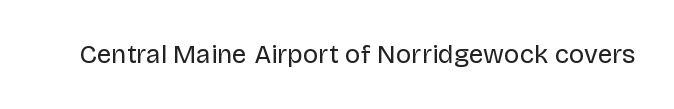
The image shows 26 px text type, upright; set normal letter spacing, not underlined.
